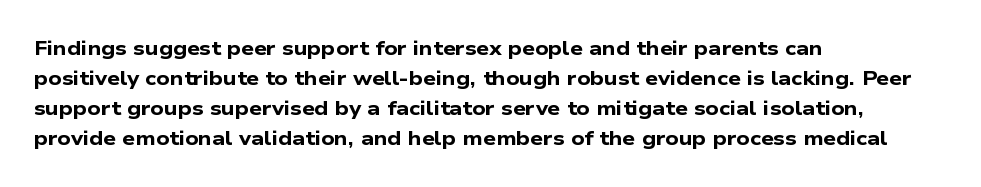
In terms of leading, this rendering sits right in the middle. Heft: maximum for text — a bold. Underlining? Definitely not there. This rendering leaves character spacing at its baseline value. Reading down the block, your eye returns to a fixed left position each line.
